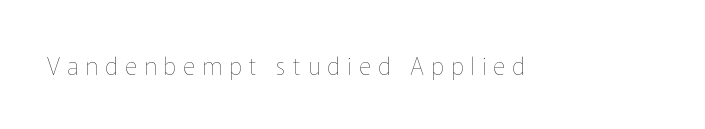
The image shows 24 px text type, upright; set unusually wide letter spacing (+0.29 em), not underlined.
